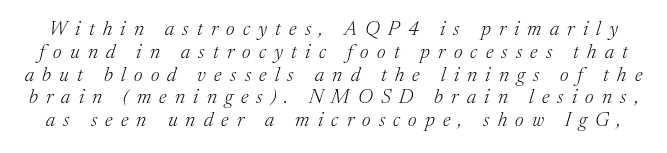
Q: Is the text bold? A: No.
Q: Is the text italic (slanted)? A: Yes, it leans right by about 17 degrees.
Q: Is the text underlined? A: No.
Q: Is the spacing between letters normal or unusually wide? A: Unusually wide.
Q: Is the spacing between lines tight, normal or loose? A: Tight.
